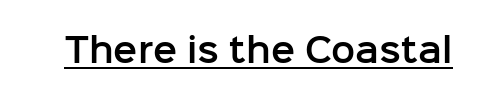
{"serif": "no", "italic": "no", "width": "normal", "stroke_contrast": "low", "x_height": "medium", "monospaced": "no", "underline": "yes", "letter_spacing": "normal", "letter_spacing_em": 0.0, "glyph_px": 32}
